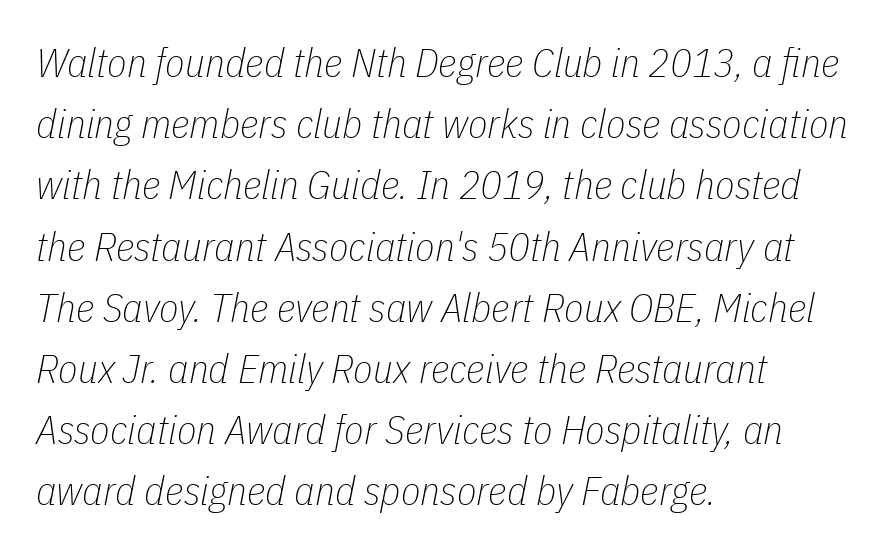
Q: Is the text bold? A: No.
Q: Is the text italic (slanted)? A: Yes, it leans right by about 11 degrees.
Q: Is the text underlined? A: No.
Q: How is the paragraph aligned? A: Left-aligned.
Q: Is the spacing between letters normal or unusually wide? A: Normal.
Q: Is the spacing between lines tight, normal or loose? A: Normal.
Q: Width (condensed, normal, or wide)? A: Condensed.
Q: Stroke contrast? A: Low.
Q: x-height? A: Medium.
Q: Monospaced? A: No.
